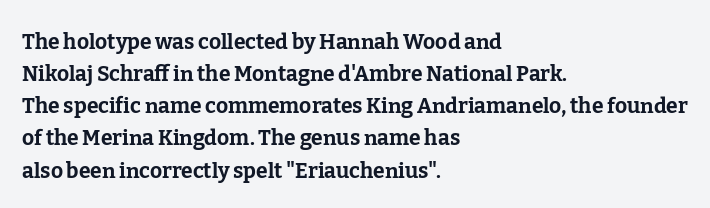
Tracking value appears to be zero — textbook default spacing. Is the type bold? Yes — the strokes are clearly thick and heavy. The block of text has a typical density, with ordinary space between rows. The rag falls on the right side of this text block. Words float on clear page, feet unadorned.
